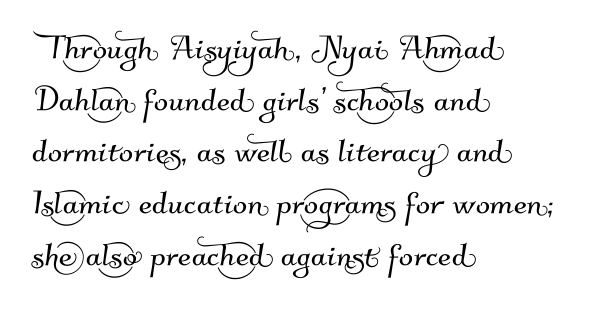
Q: Is the typeface a serif or a sans-serif typeface? A: Sans-serif.
Q: Is the text underlined? A: No.
Q: How is the paragraph aligned? A: Left-aligned.
Q: Is the spacing between letters normal or unusually wide? A: Normal.
Q: Width (condensed, normal, or wide)? A: Normal.
Q: Stroke contrast? A: Medium.
Q: x-height? A: Small.
Q: Monospaced? A: No.
